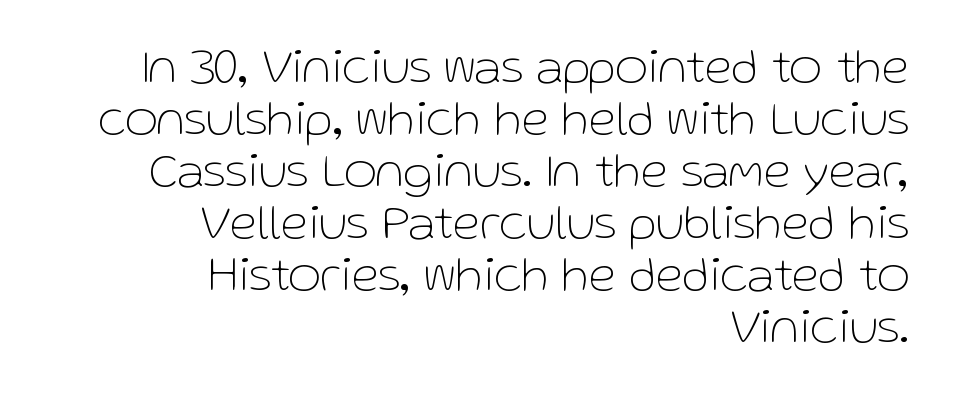
The image shows 50 px thin sans-serif type, upright; set right-aligned, tight line spacing (1.04x), normal letter spacing, not underlined; low stroke contrast and a medium x-height.
